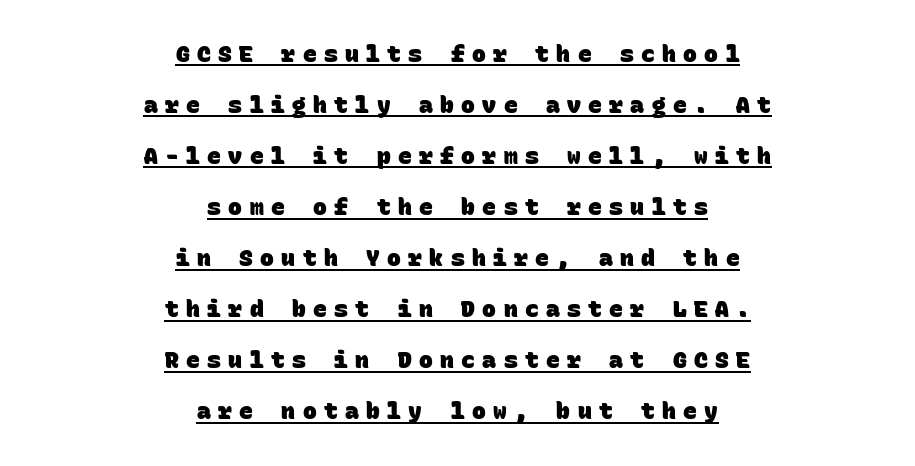
Interline gaps are noticeably wide in this sample. This rendering widens character spacing well past its baseline value. Pretty heavy lettering here — definitely bold. In CSS terms this would be text-align: center. Emphasis is given by a line drawn under the lettering.
